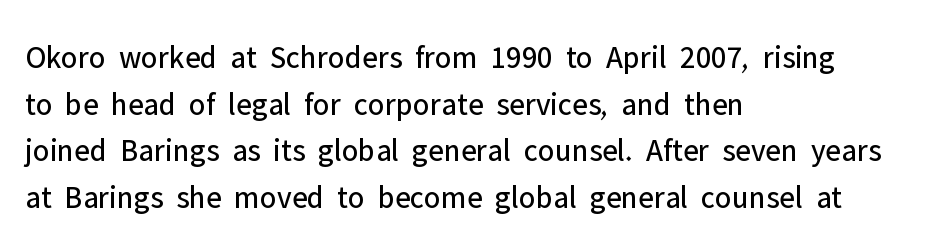
{"serif": "no", "italic": "no", "bold": "no", "weight": "regular", "width": "normal", "stroke_contrast": "low", "x_height": "medium", "monospaced": "no", "underline": "no", "align": "left", "line_spacing": "normal", "line_spacing_ratio": 1.46, "letter_spacing": "normal", "letter_spacing_em": 0.0, "glyph_px": 32}
